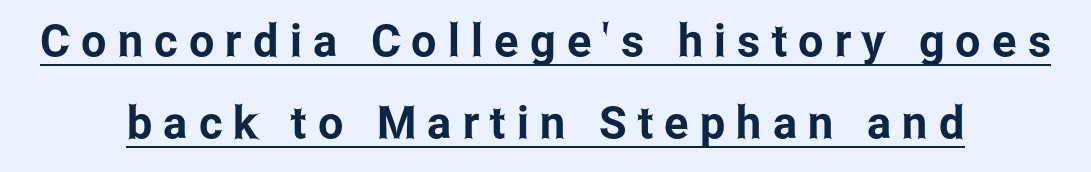
{"serif": "no", "italic": "no", "width": "condensed", "stroke_contrast": "low", "x_height": "medium", "monospaced": "no", "underline": "yes", "align": "center", "line_spacing_ratio": 1.82, "letter_spacing": "wide", "letter_spacing_em": 0.25, "glyph_px": 45}
